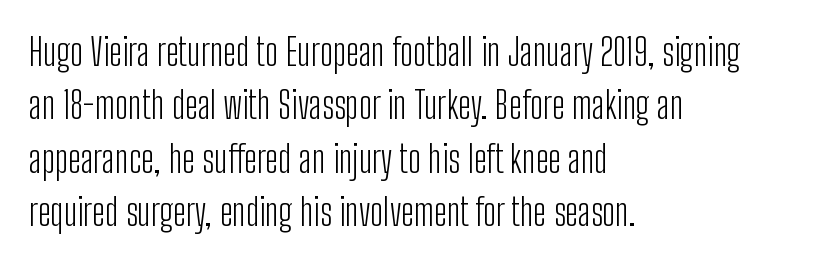
The image shows 37 px light, condensed sans-serif type, upright; set left-aligned, normal line spacing (1.44x), normal letter spacing, not underlined; low stroke contrast and a medium x-height.
